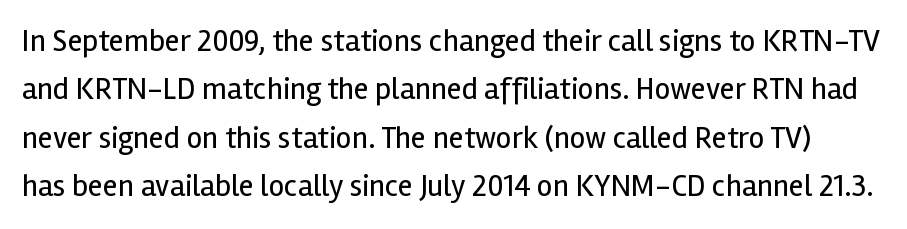
The image shows 31 px regular-weight sans-serif type, upright; set normal line spacing (1.56x), normal letter spacing, not underlined; a medium x-height.
